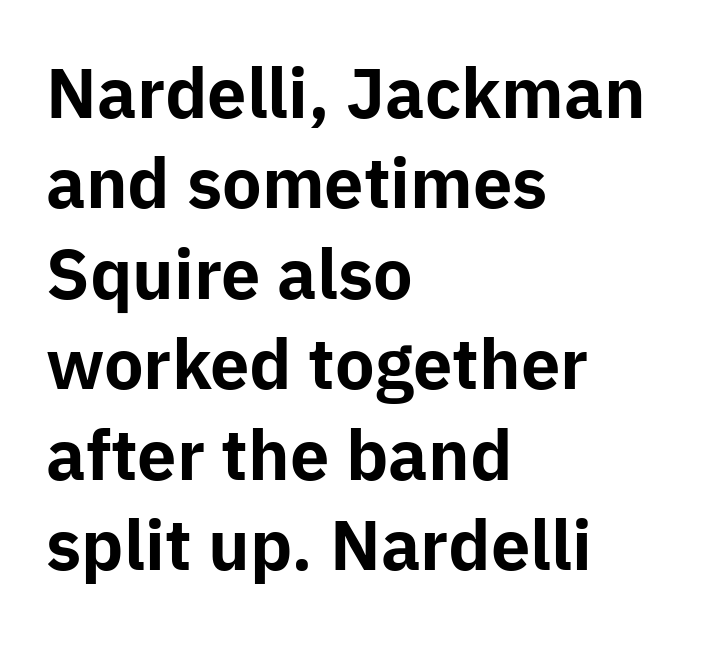
Q: Is the text bold? A: Yes.
Q: Is the text italic (slanted)? A: No, it is upright.
Q: Is the typeface a serif or a sans-serif typeface? A: Sans-serif.
Q: Is the text underlined? A: No.
Q: How is the paragraph aligned? A: Left-aligned.
Q: Is the spacing between letters normal or unusually wide? A: Normal.
Q: Is the spacing between lines tight, normal or loose? A: Normal.
Q: Width (condensed, normal, or wide)? A: Normal.
Q: Stroke contrast? A: Low.
Q: x-height? A: Medium.
Q: Monospaced? A: No.
